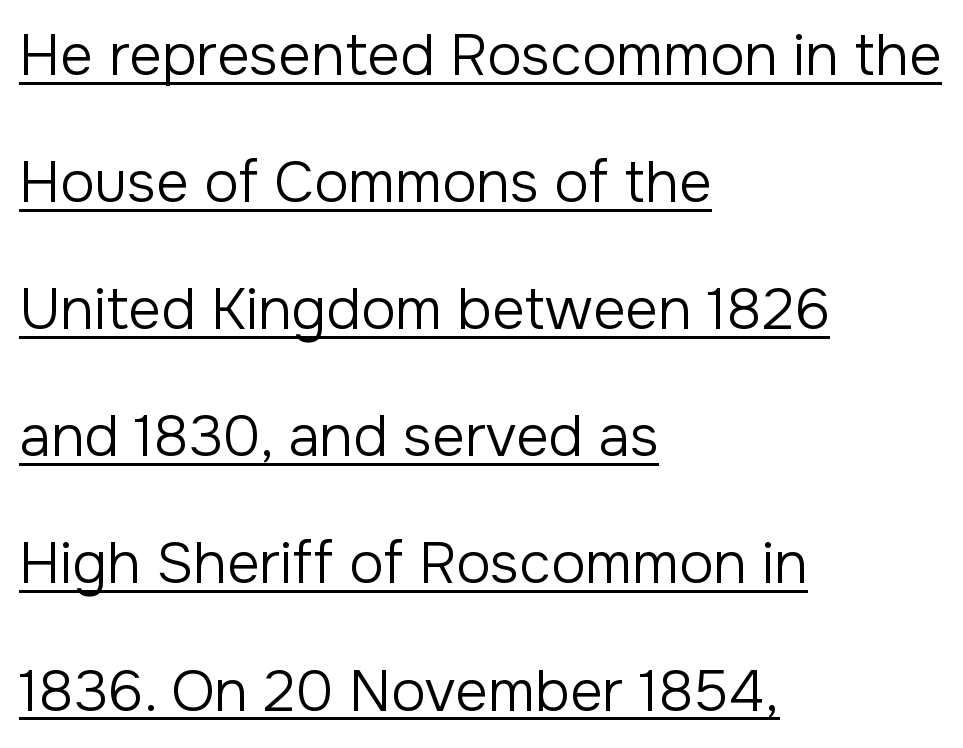
Serifs: no, the terminals of the letterforms are clean. A baseline rule has been typeset under these characters. Stem width sits at or under what a default text font uses. This is roman type, the default non-slanted kind.
